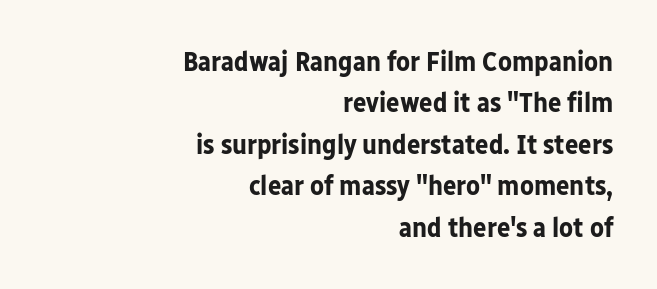
{"serif": "no", "italic": "no", "bold": "yes", "weight": "bold", "width": "normal", "stroke_contrast": "low", "x_height": "medium", "monospaced": "no", "underline": "no", "align": "right", "line_spacing": "normal", "line_spacing_ratio": 1.48, "letter_spacing": "normal", "letter_spacing_em": 0.0, "glyph_px": 28}
